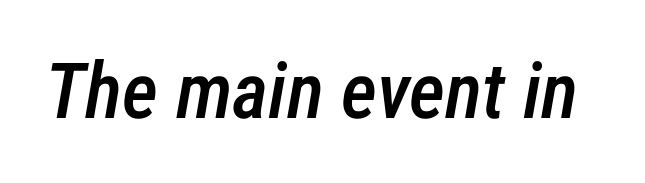
{"italic": "yes", "lean": "right", "slant_degrees": 12, "bold": "semi", "weight": "semibold", "width": "condensed", "stroke_contrast": "low", "x_height": "medium", "monospaced": "no", "underline": "no", "letter_spacing": "normal", "letter_spacing_em": 0.0, "glyph_px": 78}
